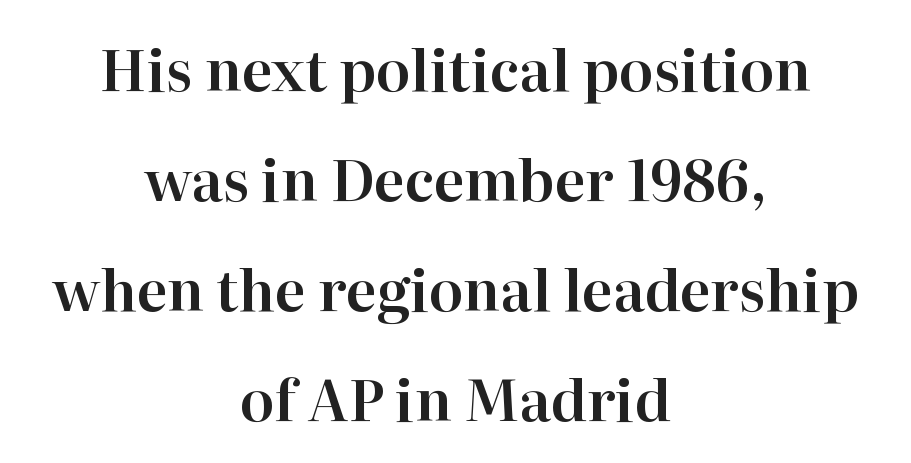
The image shows 57 px serif type, upright; set centered, loose line spacing (1.93x), normal letter spacing, not underlined; high stroke contrast and a medium x-height.
